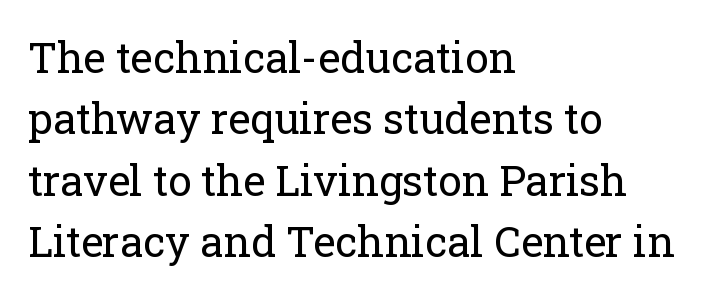
Here the designer chose a conventional face with non-uniform glyph widths. Check where the strokes stop: tiny serifs finish them off. Weight: in the light-to-regular range. Tracking value appears to be zero — textbook default spacing. Layout note: lines flush left. A normal amount of white space separates one row of letters from the next.
